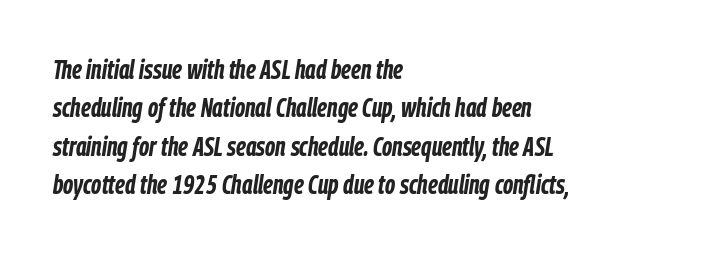
{"italic": "yes", "lean": "right", "slant_degrees": 9, "bold": "yes", "underline": "no", "align": "left", "line_spacing": "normal", "line_spacing_ratio": 1.48, "letter_spacing": "normal", "letter_spacing_em": 0.0, "glyph_px": 26}
